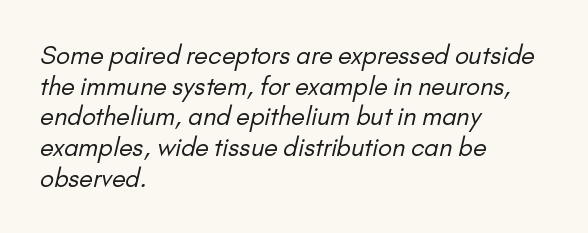
Standard letterfit; no display-style spreading of the glyphs. Visually the block forms a straight wall on the left and a jagged coastline on the right. Plain, unruled lines of type. Weight: not bold — regular or lighter.
